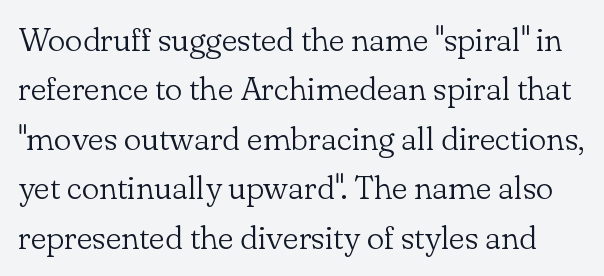
Q: Is the text bold? A: No.
Q: Is the text italic (slanted)? A: No, it is upright.
Q: Is the typeface a serif or a sans-serif typeface? A: Serif.
Q: Is the text underlined? A: No.
Q: Is the spacing between letters normal or unusually wide? A: Normal.
Q: Is the spacing between lines tight, normal or loose? A: Normal.
Q: Width (condensed, normal, or wide)? A: Normal.
Q: Stroke contrast? A: Low.
Q: x-height? A: Small.
Q: Monospaced? A: No.
